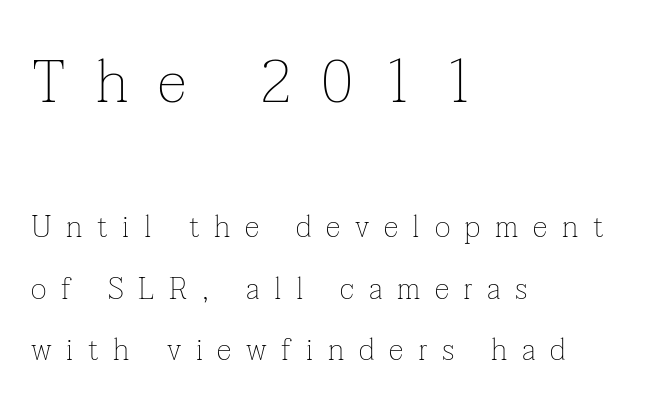
Q: Is the text bold? A: No.
Q: Is the text italic (slanted)? A: No, it is upright.
Q: Is the typeface a serif or a sans-serif typeface? A: Serif.
Q: Is the text underlined? A: No.
Q: How is the paragraph aligned? A: Left-aligned.
Q: Is the spacing between letters normal or unusually wide? A: Unusually wide.
Q: Is the spacing between lines tight, normal or loose? A: Loose.
Q: Which block of text is set in a larger size, the first (top) or the second (bottom)? A: The first (top) one.
Q: Width (condensed, normal, or wide)? A: Normal.
Q: Stroke contrast? A: Low.
Q: x-height? A: Medium.
Q: Monospaced? A: No.
